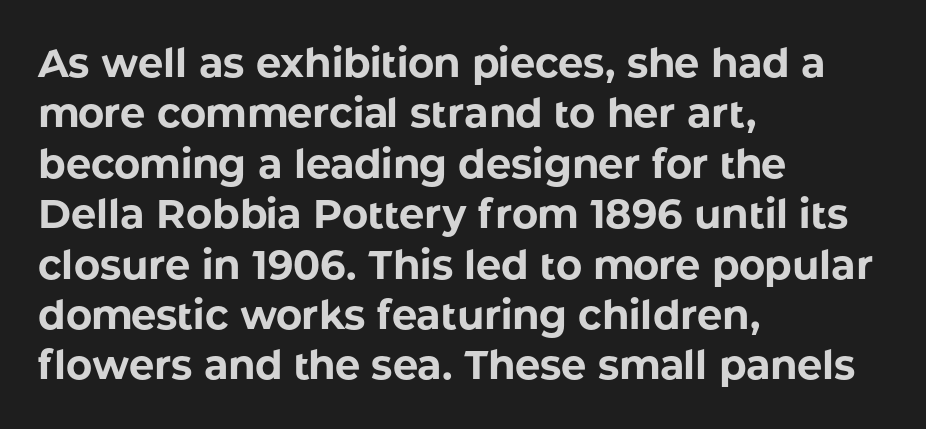
The image shows 40 px bold sans-serif type, upright; set left-aligned, normal line spacing (1.26x), normal letter spacing, not underlined; low stroke contrast and a medium x-height.
